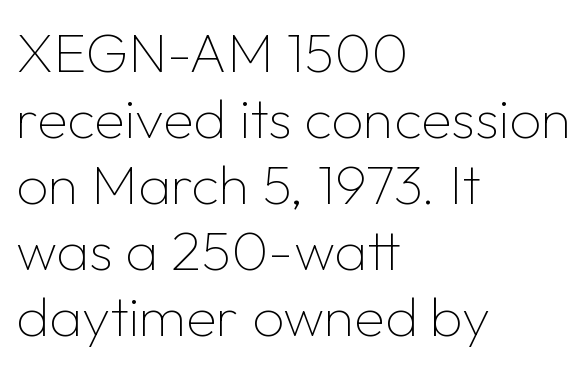
The image shows 56 px thin sans-serif type, upright; set left-aligned, line spacing 1.18x, normal letter spacing, not underlined; low stroke contrast and a medium x-height.
